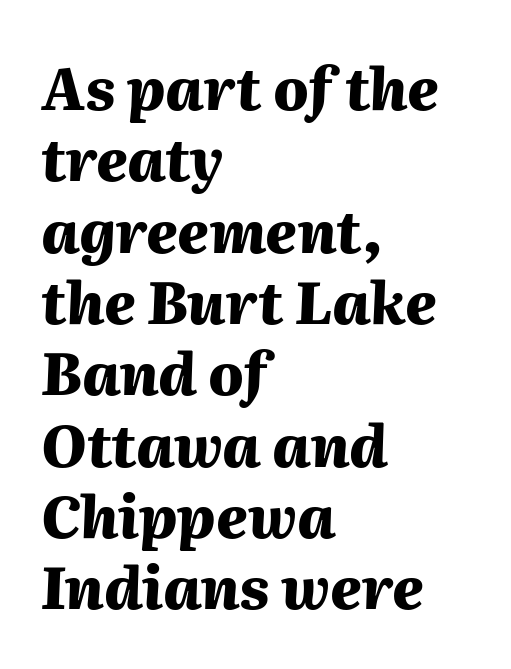
Q: Is the text bold? A: Yes.
Q: Is the text italic (slanted)? A: Yes, it leans right by about 2 degrees.
Q: Is the text underlined? A: No.
Q: How is the paragraph aligned? A: Left-aligned.
Q: Is the spacing between letters normal or unusually wide? A: Normal.
Q: Width (condensed, normal, or wide)? A: Normal.
Q: Stroke contrast? A: Medium.
Q: x-height? A: Medium.
Q: Monospaced? A: No.
